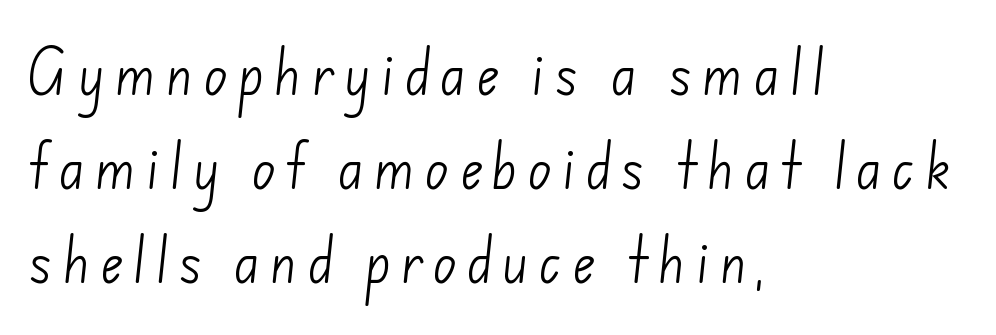
{"serif": "no", "bold": "no", "weight": "light", "width": "normal", "stroke_contrast": "low", "x_height": "small", "monospaced": "no", "underline": "no", "align": "left", "line_spacing_ratio": 1.88, "glyph_px": 50}
